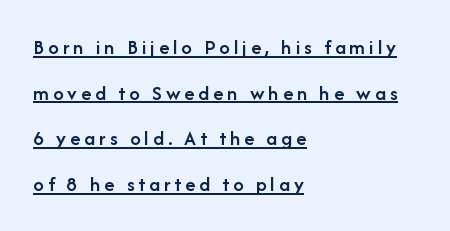
{"italic": "no", "bold": "semi", "underline": "yes", "align": "left", "line_spacing": "loose", "line_spacing_ratio": 2.17, "glyph_px": 21}
